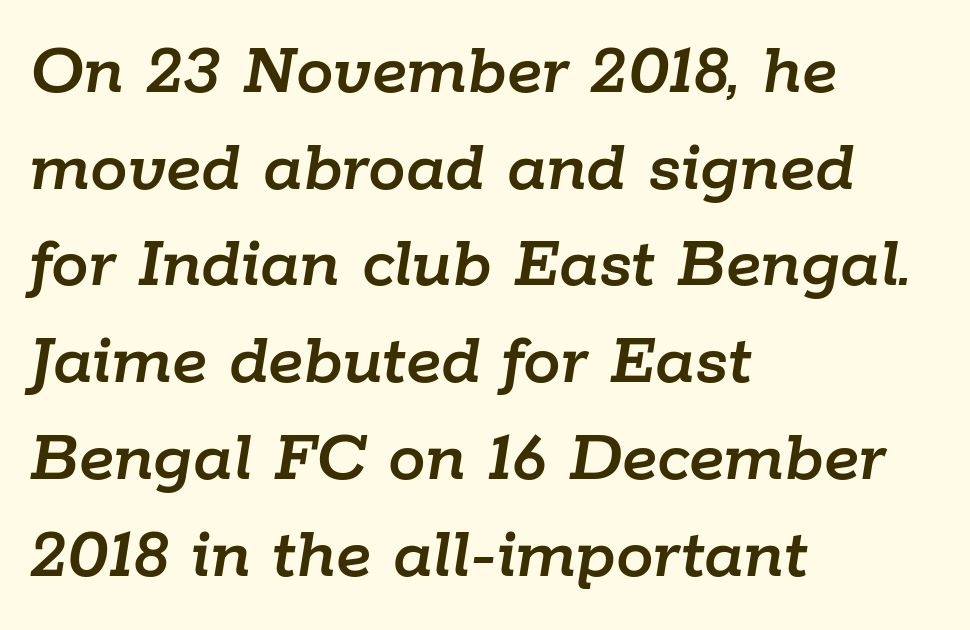
Slanted lettering throughout. Nothing unusual about the tracking: characters are spaced as the font intends. These lines sit exactly where default settings would place them. Character widths vary here, with narrow letters taking less room than wide ones. This rendering uses left alignment, leaving the right contour irregular. The zone under the glyphs is completely vacant.
